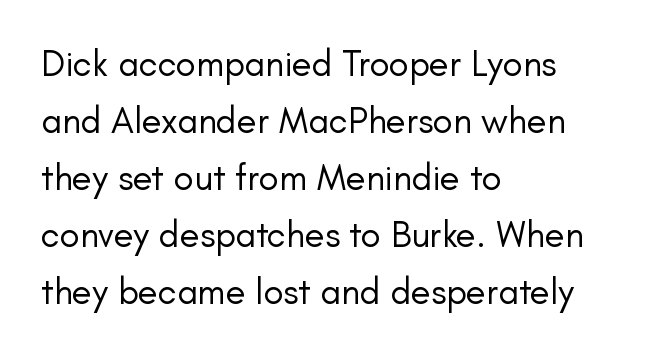
The image shows 37 px regular-weight sans-serif type, upright; set left-aligned, normal line spacing (1.54x), normal letter spacing, not underlined; low stroke contrast and a small x-height.
